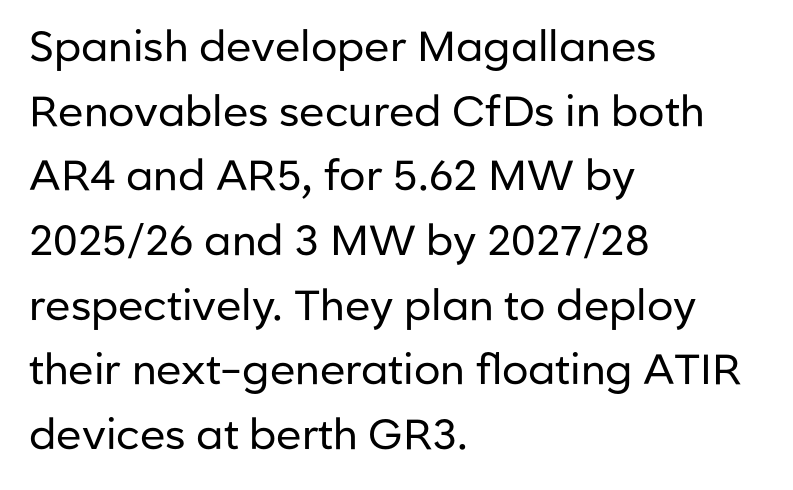
When letters stand straight like this, we call the style roman or upright. Teacher's note: observe the even left margin — that is flush-left alignment. The line-height multiplier appears to be the usual default. The passage shown is not underscored anywhere.
